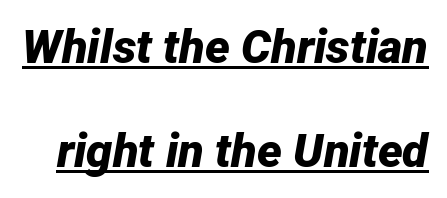
Q: Is the text bold? A: Yes.
Q: Is the text italic (slanted)? A: Yes, it leans right by about 12 degrees.
Q: Is the text underlined? A: Yes.
Q: Is the spacing between letters normal or unusually wide? A: Normal.
Q: Is the spacing between lines tight, normal or loose? A: Loose.
Q: Width (condensed, normal, or wide)? A: Normal.
Q: Stroke contrast? A: Low.
Q: x-height? A: Medium.
Q: Monospaced? A: No.
